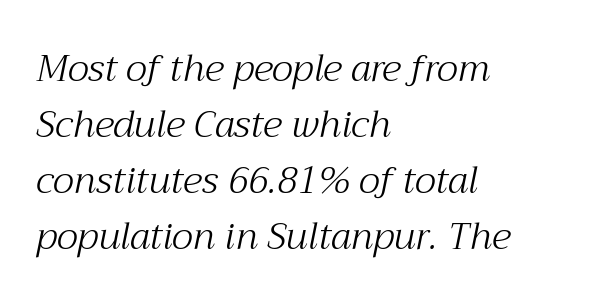
Students, note that the glyphs here touch the page at normal intervals. Proportional: the letters do not fall into vertical columns. The axis of the letterforms is tilted away from vertical. Stroke thickness stays within the range of a standard reading face or lighter. Layout note: lines flush left. The space between consecutive lines is moderate.
